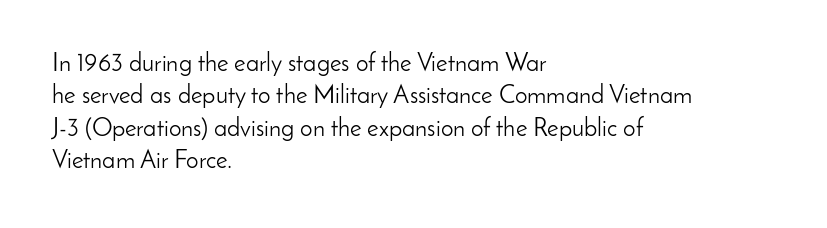
The image shows 25 px text type, upright; set left-aligned, normal line spacing (1.3x), normal letter spacing, not underlined.
